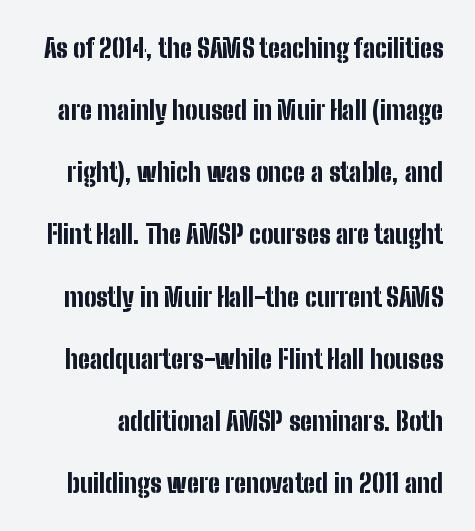
Q: Is the text bold? A: Yes.
Q: Is the text italic (slanted)? A: No, it is upright.
Q: Is the text underlined? A: No.
Q: Is the spacing between letters normal or unusually wide? A: Normal.
Q: Is the spacing between lines tight, normal or loose? A: Loose.
